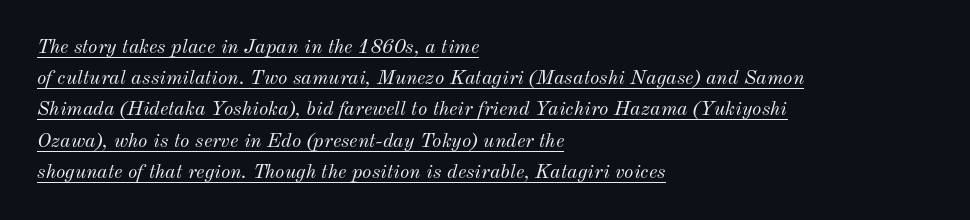
{"italic": "yes", "lean": "right", "slant_degrees": 12, "bold": "no", "underline": "yes", "align": "left", "line_spacing": "normal", "line_spacing_ratio": 1.56, "letter_spacing": "normal", "letter_spacing_em": 0.0, "glyph_px": 20}
